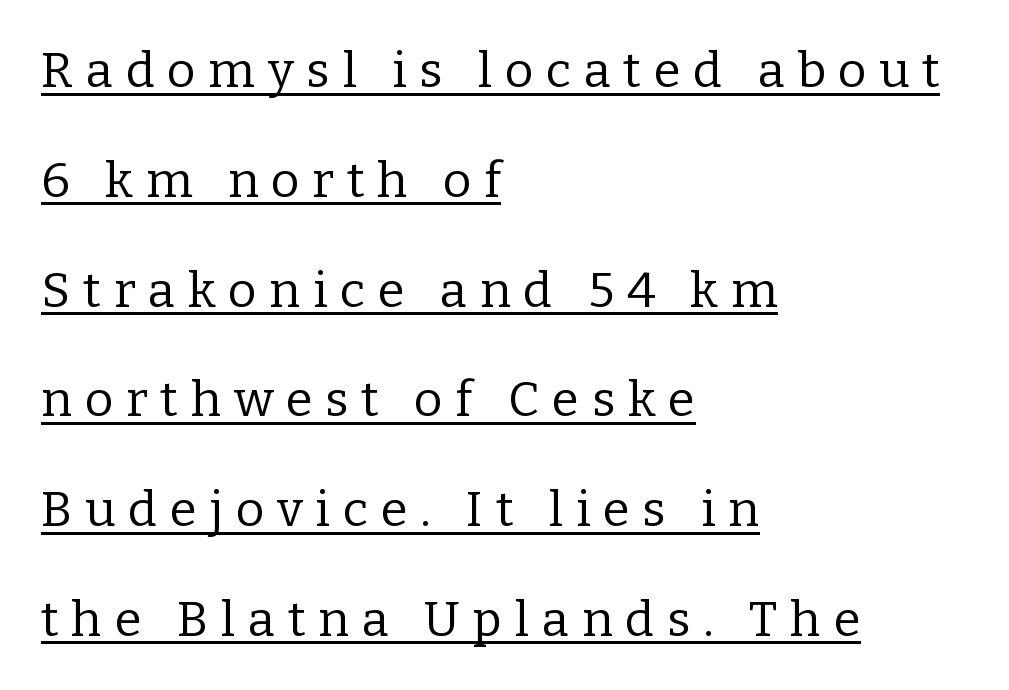
Q: Is the text bold? A: No.
Q: Is the text italic (slanted)? A: No, it is upright.
Q: Is the typeface a serif or a sans-serif typeface? A: Serif.
Q: Is the text underlined? A: Yes.
Q: How is the paragraph aligned? A: Left-aligned.
Q: Is the spacing between letters normal or unusually wide? A: Unusually wide.
Q: Is the spacing between lines tight, normal or loose? A: Loose.
Q: Width (condensed, normal, or wide)? A: Normal.
Q: Stroke contrast? A: Low.
Q: x-height? A: Medium.
Q: Monospaced? A: No.
